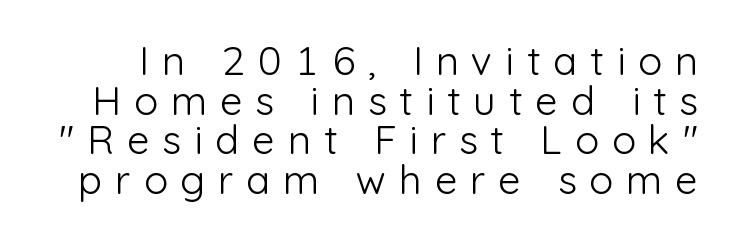
{"serif": "no", "italic": "no", "bold": "no", "weight": "light", "width": "normal", "stroke_contrast": "low", "x_height": "medium", "monospaced": "no", "underline": "no", "line_spacing": "tight", "line_spacing_ratio": 0.99, "letter_spacing": "wide", "letter_spacing_em": 0.32, "glyph_px": 40}
